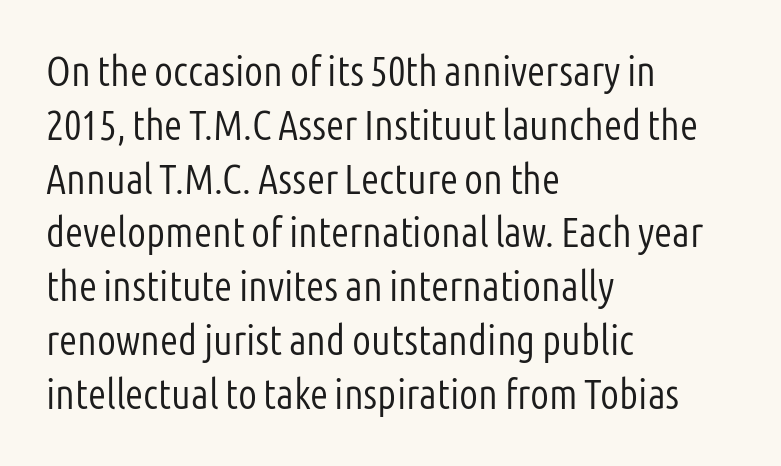
Q: Is the text bold? A: No.
Q: Is the text italic (slanted)? A: No, it is upright.
Q: Is the typeface a serif or a sans-serif typeface? A: Sans-serif.
Q: Is the text underlined? A: No.
Q: How is the paragraph aligned? A: Left-aligned.
Q: Is the spacing between letters normal or unusually wide? A: Normal.
Q: Is the spacing between lines tight, normal or loose? A: Normal.
Q: Width (condensed, normal, or wide)? A: Condensed.
Q: Stroke contrast? A: Low.
Q: x-height? A: Medium.
Q: Monospaced? A: No.
